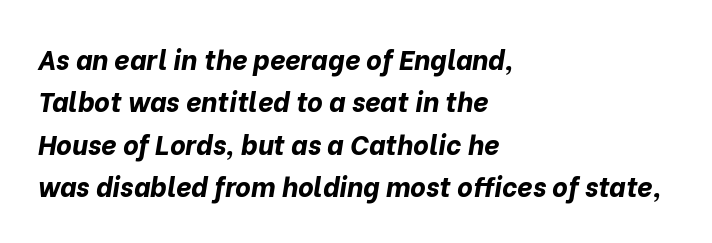
Heavy-handed strokes throughout: this text is bold. A normal amount of white space separates one row of letters from the next. Layout note: lines flush left. The gaps between neighbouring characters are ordinary and unremarkable. The lettering tilts uniformly, giving the passage an italic look. Nobody drew a line under any word here.
